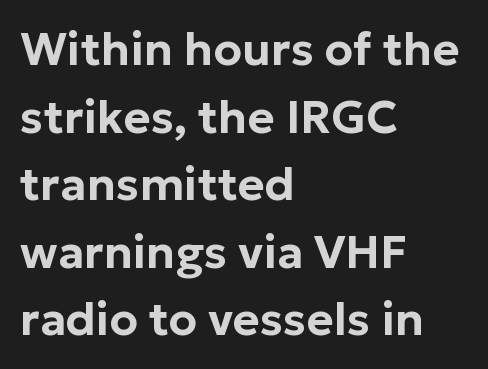
The image shows 46 px sans-serif type, upright; set left-aligned, normal line spacing (1.47x), normal letter spacing, not underlined; low stroke contrast and a medium x-height.
